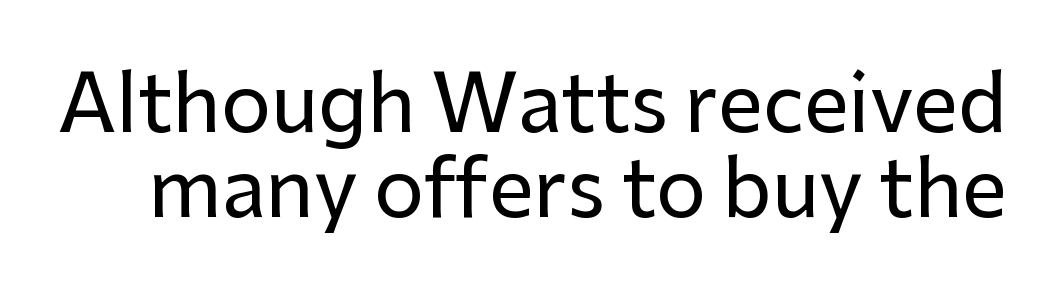
Q: Is the text italic (slanted)? A: No, it is upright.
Q: Is the typeface a serif or a sans-serif typeface? A: Sans-serif.
Q: Is the text underlined? A: No.
Q: Is the spacing between letters normal or unusually wide? A: Normal.
Q: Is the spacing between lines tight, normal or loose? A: Tight.
Q: Width (condensed, normal, or wide)? A: Normal.
Q: Stroke contrast? A: Low.
Q: x-height? A: Medium.
Q: Monospaced? A: No.
